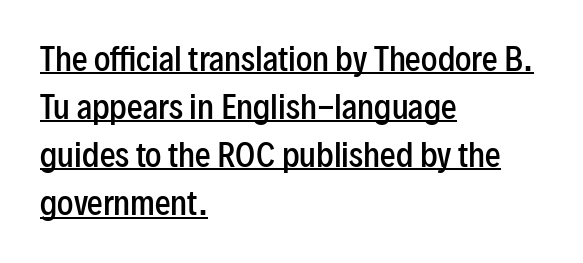
Q: Is the text bold? A: Semi-bold.
Q: Is the text italic (slanted)? A: No, it is upright.
Q: Is the typeface a serif or a sans-serif typeface? A: Sans-serif.
Q: Is the text underlined? A: Yes.
Q: How is the paragraph aligned? A: Left-aligned.
Q: Is the spacing between letters normal or unusually wide? A: Normal.
Q: Is the spacing between lines tight, normal or loose? A: Normal.
Q: Width (condensed, normal, or wide)? A: Condensed.
Q: Stroke contrast? A: Low.
Q: x-height? A: Medium.
Q: Monospaced? A: No.
